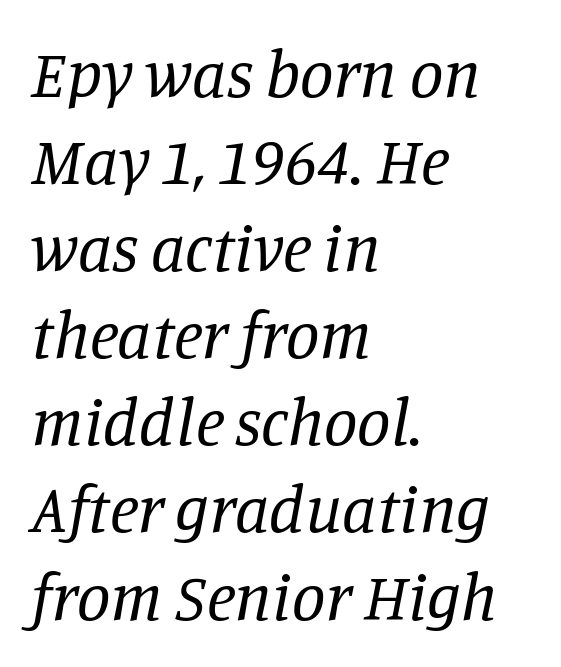
{"serif": "yes", "italic": "yes", "lean": "right", "slant_degrees": 11, "bold": "no", "weight": "regular", "width": "normal", "stroke_contrast": "low", "x_height": "large", "monospaced": "no", "underline": "no", "align": "left", "line_spacing": "normal", "line_spacing_ratio": 1.3, "letter_spacing": "normal", "letter_spacing_em": 0.0, "glyph_px": 67}
